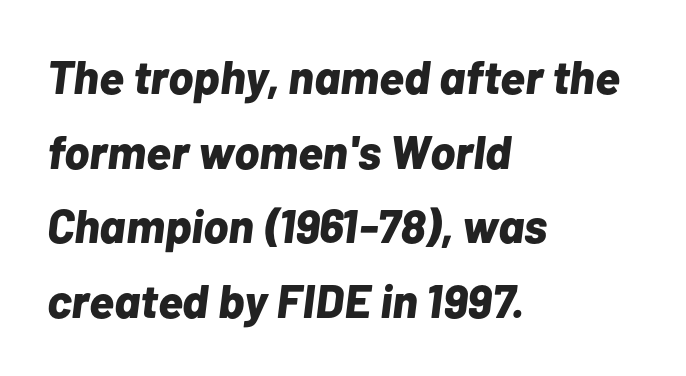
The image shows 47 px bold type, italic (leaning right); set left-aligned, normal line spacing (1.59x), normal letter spacing, not underlined; low stroke contrast and a medium x-height.
